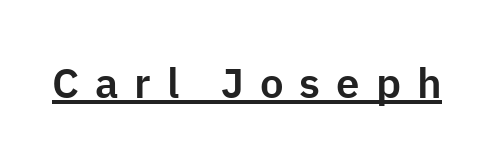
The image shows 42 px sans-serif type, upright; set unusually wide letter spacing (+0.38 em), underlined; low stroke contrast and a medium x-height.
